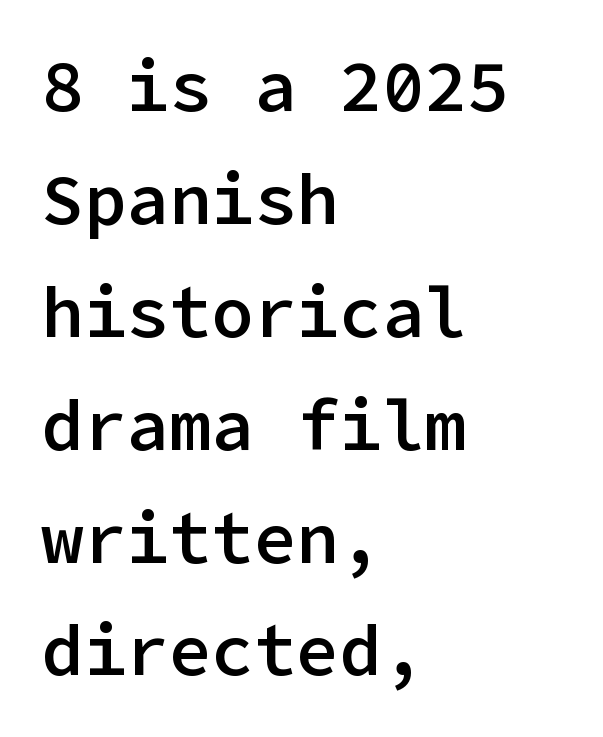
The image shows 71 px semibold sans-serif type, upright; set left-aligned, normal line spacing (1.59x), normal letter spacing, not underlined; low stroke contrast and a medium x-height.
